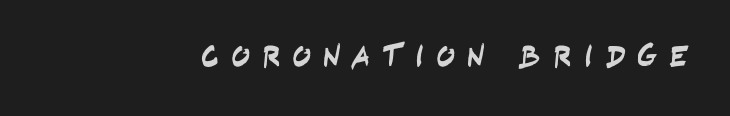
{"serif": "no", "width": "condensed", "stroke_contrast": "low", "x_height": "large", "monospaced": "no", "underline": "no", "letter_spacing": "wide", "letter_spacing_em": 0.38, "glyph_px": 31}
